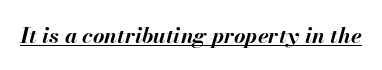
Pretty heavy lettering here — definitely bold. Every word sits above its own underline. Every character sits at an angle, as italics do. The passage shown has conventional tracking throughout.
